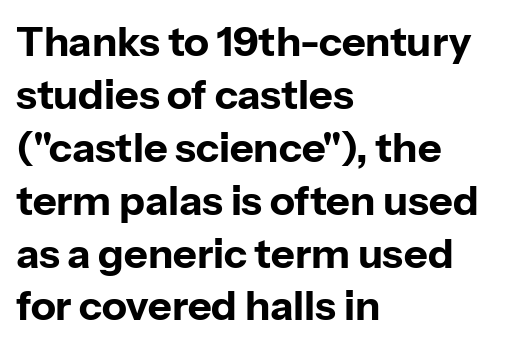
Q: Is the text bold? A: Yes.
Q: Is the text italic (slanted)? A: No, it is upright.
Q: Is the typeface a serif or a sans-serif typeface? A: Sans-serif.
Q: Is the text underlined? A: No.
Q: How is the paragraph aligned? A: Left-aligned.
Q: Is the spacing between letters normal or unusually wide? A: Normal.
Q: Is the spacing between lines tight, normal or loose? A: Normal.
Q: Width (condensed, normal, or wide)? A: Normal.
Q: Stroke contrast? A: Low.
Q: x-height? A: Medium.
Q: Monospaced? A: No.
